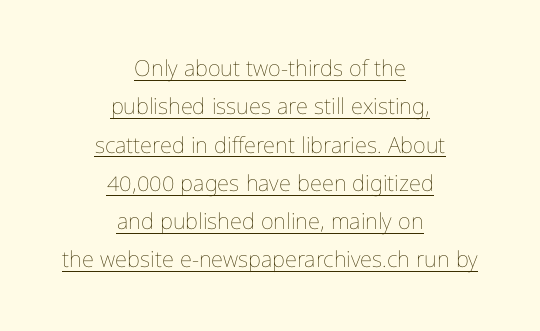
{"italic": "no", "bold": "no", "underline": "yes", "align": "center", "line_spacing_ratio": 1.74, "letter_spacing": "normal", "letter_spacing_em": 0.0, "glyph_px": 22}
